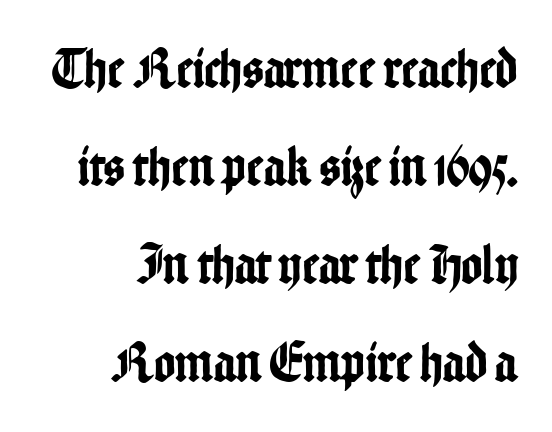
{"serif": "no", "italic": "no", "width": "condensed", "stroke_contrast": "low", "x_height": "medium", "monospaced": "no", "underline": "no", "align": "right", "line_spacing_ratio": 1.72, "letter_spacing": "normal", "letter_spacing_em": 0.0, "glyph_px": 57}
